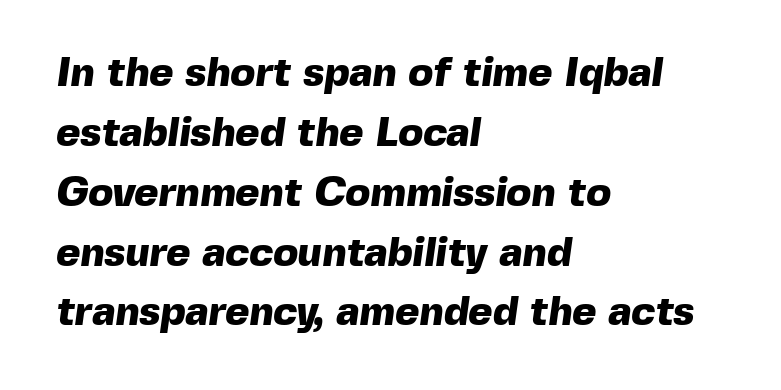
The image shows 41 px heavy sans-serif type; set left-aligned, normal line spacing (1.46x), normal letter spacing, not underlined; a medium x-height.
